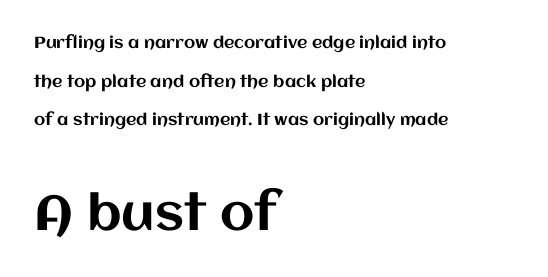
Q: Is the text italic (slanted)? A: No, it is upright.
Q: Is the text underlined? A: No.
Q: How is the paragraph aligned? A: Left-aligned.
Q: Is the spacing between letters normal or unusually wide? A: Normal.
Q: Is the spacing between lines tight, normal or loose? A: Loose.
Q: Which block of text is set in a larger size, the first (top) or the second (bottom)? A: The second (bottom) one.
Q: Width (condensed, normal, or wide)? A: Normal.
Q: Stroke contrast? A: Medium.
Q: x-height? A: Large.
Q: Monospaced? A: No.
